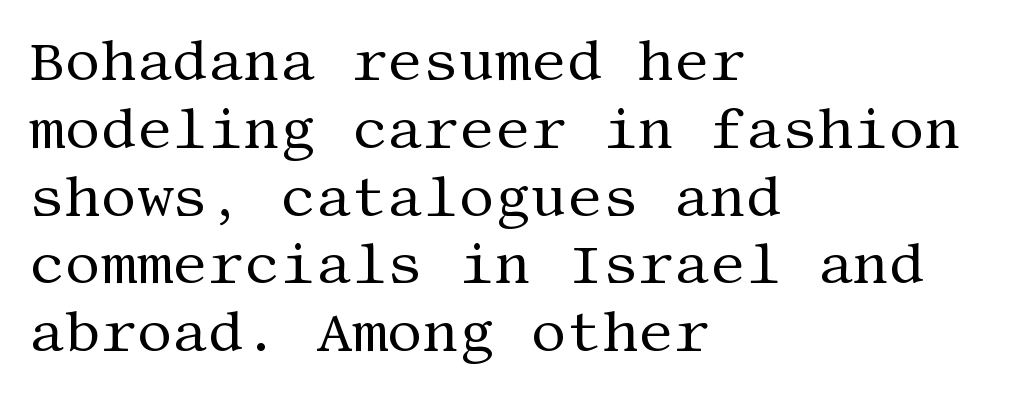
{"serif": "yes", "italic": "no", "bold": "no", "weight": "regular", "width": "normal", "stroke_contrast": "medium", "x_height": "large", "underline": "no", "align": "left", "line_spacing_ratio": 1.21, "letter_spacing": "normal", "letter_spacing_em": 0.0, "glyph_px": 56}
